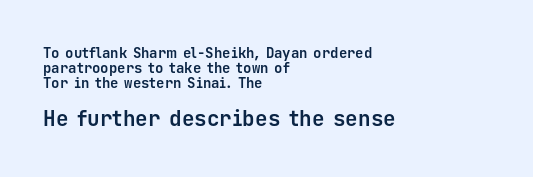
Q: Is the text bold? A: Yes.
Q: Is the text italic (slanted)? A: No, it is upright.
Q: Is the text underlined? A: No.
Q: How is the paragraph aligned? A: Left-aligned.
Q: Is the spacing between letters normal or unusually wide? A: Normal.
Q: Is the spacing between lines tight, normal or loose? A: Tight.
Q: Which block of text is set in a larger size, the first (top) or the second (bottom)? A: The second (bottom) one.
